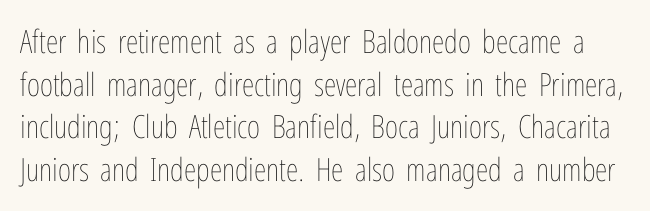
{"italic": "no", "bold": "no", "weight": "thin", "width": "condensed", "stroke_contrast": "low", "x_height": "medium", "monospaced": "no", "underline": "no", "line_spacing": "normal", "line_spacing_ratio": 1.33, "letter_spacing": "normal", "letter_spacing_em": 0.0, "glyph_px": 32}
